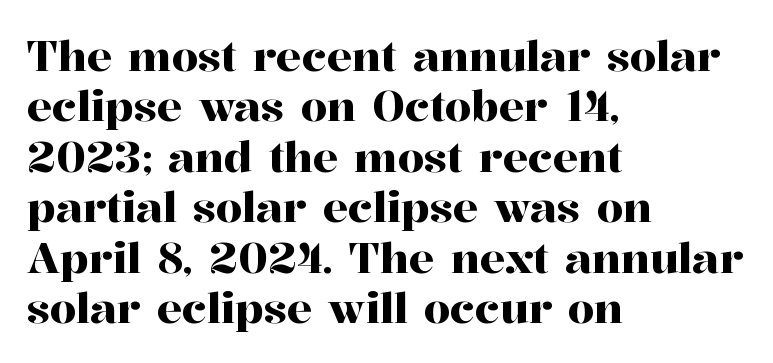
The image shows 42 px serif type, upright; set left-aligned, line spacing 1.2x, normal letter spacing, not underlined; high stroke contrast and a medium x-height.
